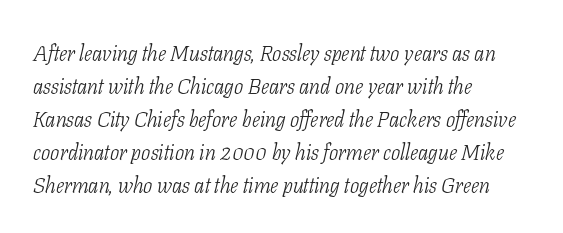
Beneath every word, the page is bare. Designer's note — italics engaged. Unbolded letterforms with no extra heft. Compared with typical paragraphs, the rows here are spaced about the same.
